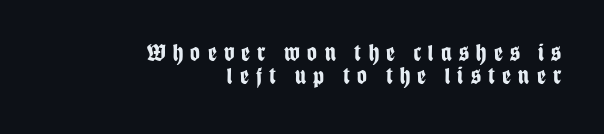
A clean baseline with only descenders dipping below it. Horizontal alignment here is rightward, an uncommon choice for prose. Posture: upright roman. What weight is shown? A full bold with thick strokes. Inter-character spacing is expanded well beyond the font's built-in metrics.
